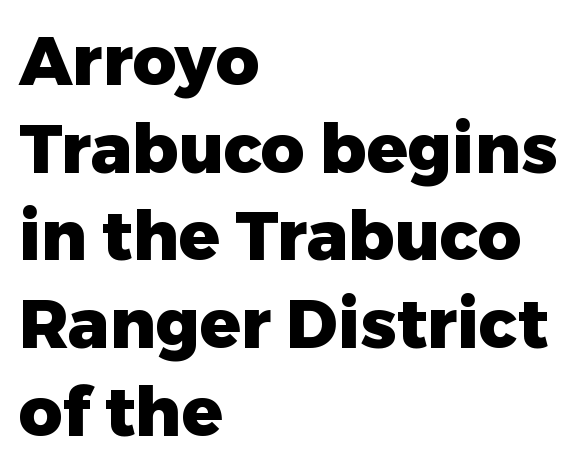
The image shows 68 px heavy sans-serif type, upright; set left-aligned, normal line spacing (1.29x), normal letter spacing, not underlined; low stroke contrast and a medium x-height.
